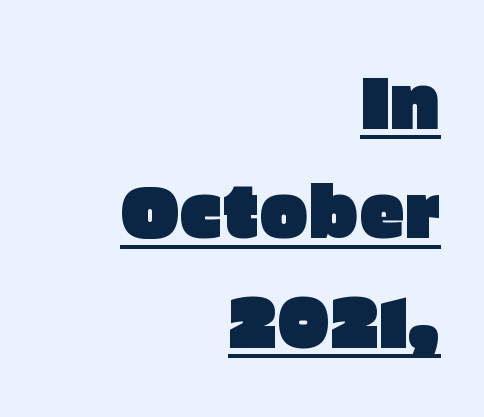
Q: Is the text italic (slanted)? A: No, it is upright.
Q: Is the typeface a serif or a sans-serif typeface? A: Sans-serif.
Q: Is the text underlined? A: Yes.
Q: How is the paragraph aligned? A: Right-aligned.
Q: Is the spacing between letters normal or unusually wide? A: Normal.
Q: Is the spacing between lines tight, normal or loose? A: Normal.
Q: Width (condensed, normal, or wide)? A: Normal.
Q: Stroke contrast? A: Low.
Q: x-height? A: Large.
Q: Monospaced? A: No.
